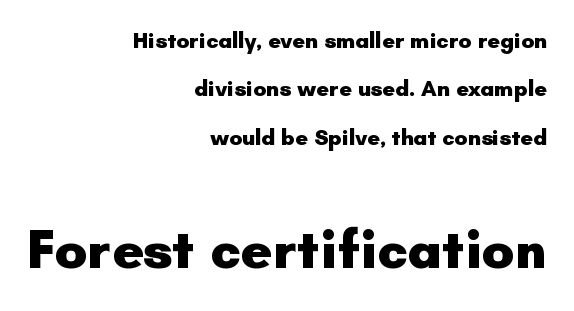
The image shows 55 px heavy sans-serif type, upright; set right-aligned, loose line spacing (2.2x), normal letter spacing, not underlined; the second (bottom) block is 2.5x larger; low stroke contrast and a small x-height.
